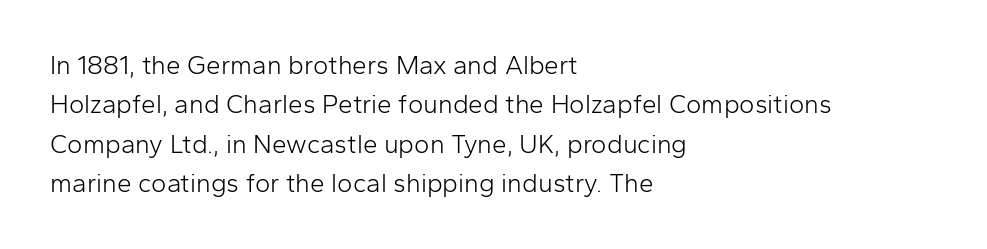
The image shows 26 px text type, upright; set left-aligned, normal line spacing (1.51x), normal letter spacing, not underlined.
